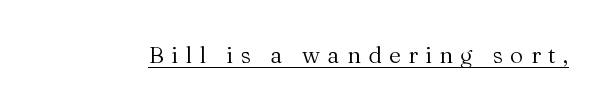
The face used here appears with an underline applied. There is plenty of visible air inserted between adjacent glyphs. Weight class: somewhere from thin through regular. Posture: vertical.
